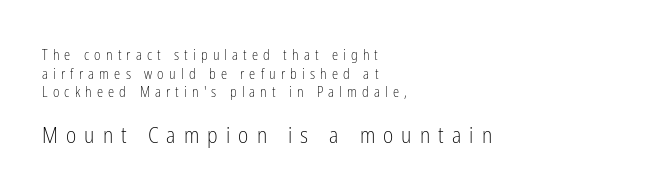
The image shows 22 px text type, upright; set left-aligned, normal line spacing (1.33x), unusually wide letter spacing (+0.37 em), not underlined; the second (bottom) block is 1.57x larger.
